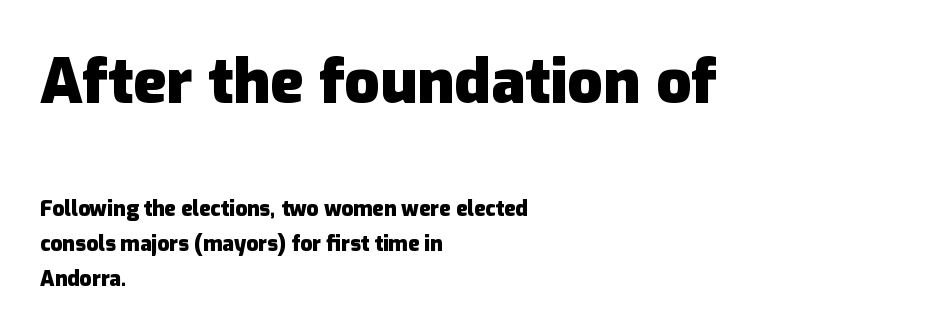
This sample has the flowing, uneven cadence of proportional lettering. Posture: vertical. Vertical spacing — default. Does the type have serifs? No, each stem ends abruptly. Typeset ragged right — the left edge is the straight one. Anything drawn beneath the words? Only blank space.
